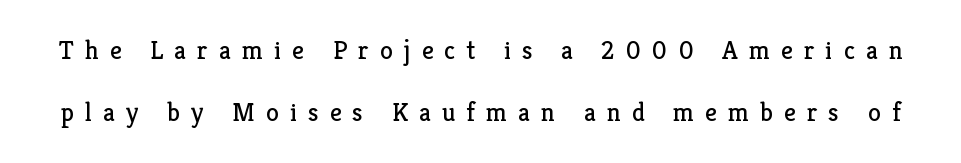
{"italic": "no", "bold": "no", "underline": "no", "line_spacing": "loose", "line_spacing_ratio": 2.39, "letter_spacing": "wide", "letter_spacing_em": 0.43, "glyph_px": 26}
